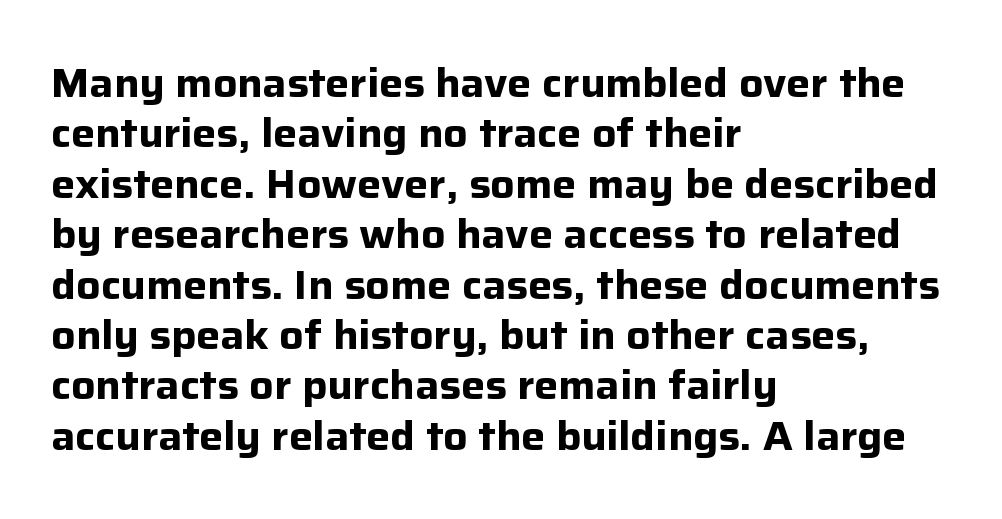
Stroke thickness is high; the sample reads as a true bold. The face used here is proportionally spaced, like ordinary book or web type. How would I describe the line gaps? Plain and ordinary. Notice how the stems are strictly vertical — no italics here. Typeset ragged right — the left edge is the straight one.
